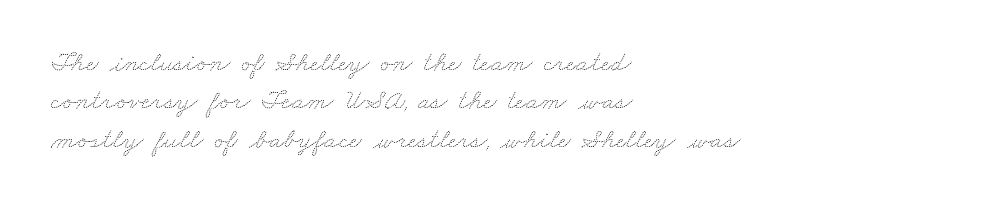
No chunkiness to these letters — they're not bold. These lines keep a tight, regular rhythm from letter to letter. In terms of leading, this rendering sits right in the middle. Honestly, there is no underline to notice here at all. Is the block centered? No — it sits flush against the left margin. Each letter keeps its own natural width here, so spacing adapts to shape.
